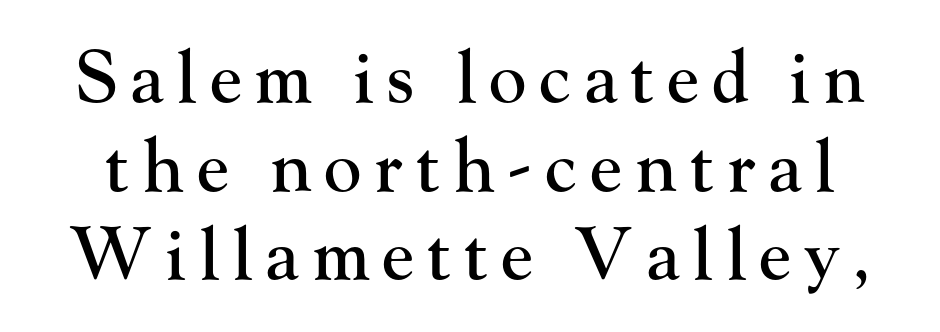
{"serif": "yes", "italic": "no", "width": "normal", "stroke_contrast": "high", "x_height": "small", "monospaced": "no", "underline": "no", "line_spacing": "normal", "line_spacing_ratio": 1.25, "glyph_px": 71}
